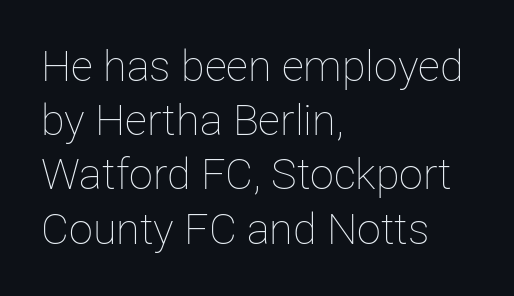
Q: Is the text bold? A: No.
Q: Is the text italic (slanted)? A: No, it is upright.
Q: Is the text underlined? A: No.
Q: How is the paragraph aligned? A: Left-aligned.
Q: Is the spacing between letters normal or unusually wide? A: Normal.
Q: Is the spacing between lines tight, normal or loose? A: Normal.
Q: Width (condensed, normal, or wide)? A: Normal.
Q: Stroke contrast? A: Low.
Q: x-height? A: Medium.
Q: Monospaced? A: No.
